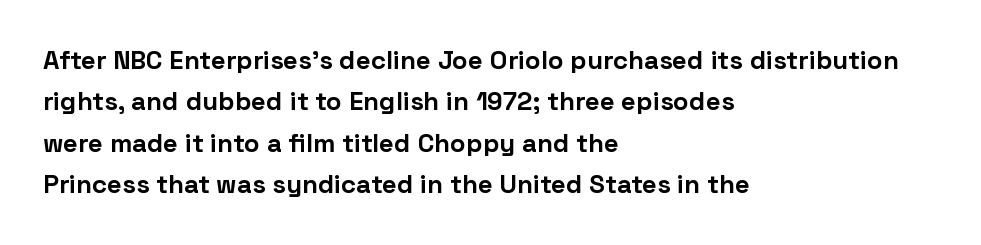
Q: Is the text bold? A: Yes.
Q: Is the text italic (slanted)? A: No, it is upright.
Q: Is the text underlined? A: No.
Q: How is the paragraph aligned? A: Left-aligned.
Q: Is the spacing between letters normal or unusually wide? A: Normal.
Q: Is the spacing between lines tight, normal or loose? A: Normal.
